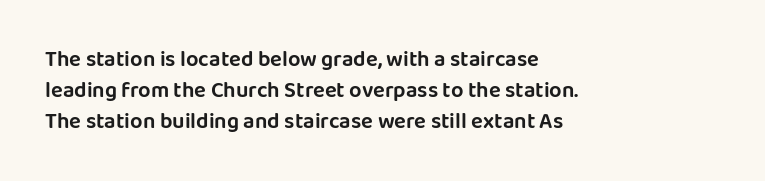
Q: Is the text italic (slanted)? A: No, it is upright.
Q: Is the text underlined? A: No.
Q: How is the paragraph aligned? A: Left-aligned.
Q: Is the spacing between letters normal or unusually wide? A: Normal.
Q: Is the spacing between lines tight, normal or loose? A: Normal.
